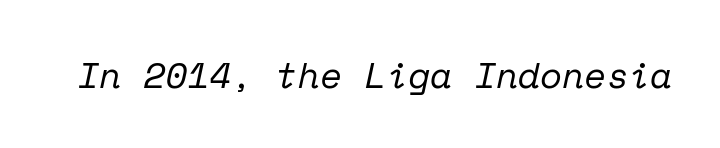
Q: Is the text bold? A: No.
Q: Is the text italic (slanted)? A: Yes, it leans right by about 12 degrees.
Q: Is the typeface a serif or a sans-serif typeface? A: Serif.
Q: Is the text underlined? A: No.
Q: Is the spacing between letters normal or unusually wide? A: Normal.
Q: Width (condensed, normal, or wide)? A: Normal.
Q: Stroke contrast? A: Low.
Q: x-height? A: Medium.
Q: Monospaced? A: Yes.
